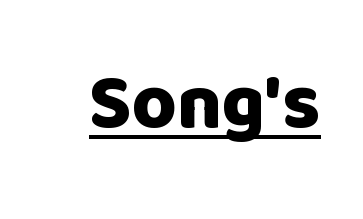
The image shows 77 px heavy sans-serif type, upright; set normal letter spacing, underlined; low stroke contrast and a large x-height.
